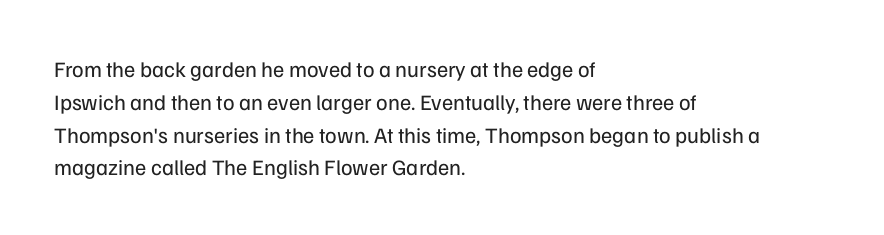
Descender tails drop into unmarked territory. Vertically, the passage feels balanced, rows spaced as you'd expect. The typesetter chose a ragged-right arrangement here. The typography opts for an upright posture over an oblique one. The rendering keeps characters at their native spacing. Stroke mass is kept to a normal reading level or below.
